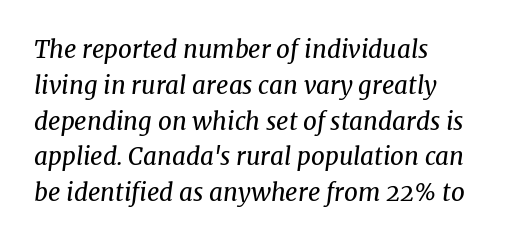
Q: Is the text bold? A: No.
Q: Is the text italic (slanted)? A: Yes, it leans right by about 8 degrees.
Q: Is the text underlined? A: No.
Q: How is the paragraph aligned? A: Left-aligned.
Q: Is the spacing between letters normal or unusually wide? A: Normal.
Q: Is the spacing between lines tight, normal or loose? A: Normal.
